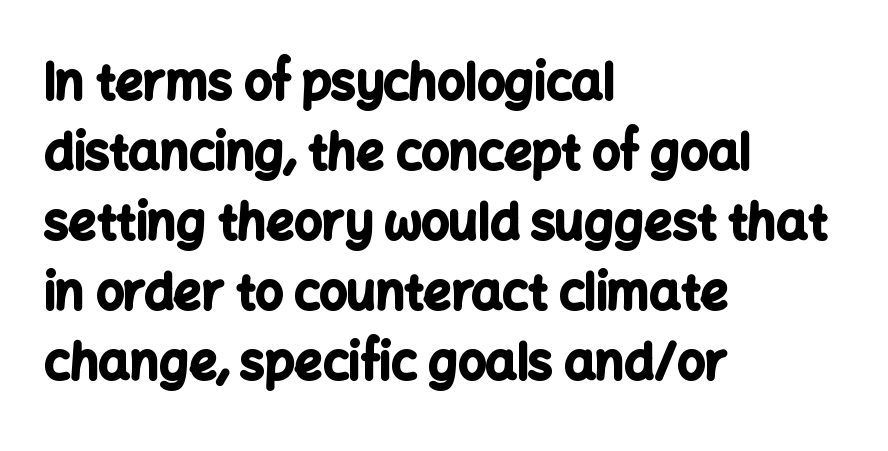
The image shows 49 px bold sans-serif type, upright; set left-aligned, normal line spacing (1.43x), normal letter spacing, not underlined; low stroke contrast and a medium x-height.
